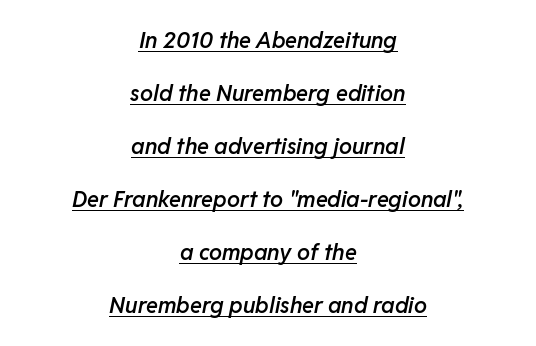
The image shows 22 px text type, italic (leaning right); set centered, loose line spacing (2.41x), normal letter spacing, underlined.
